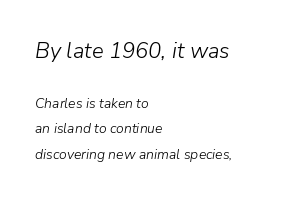
Honestly, the letter spacing is just normal — you wouldn't notice it. If you squint, the top block still reads clearly — it's the larger of the two. Each stroke keeps to a modest, everyday thickness or less. The whole block is typeset with a tilt. Nobody drew a line under any word here. Line starts are locked; line ends wander.
